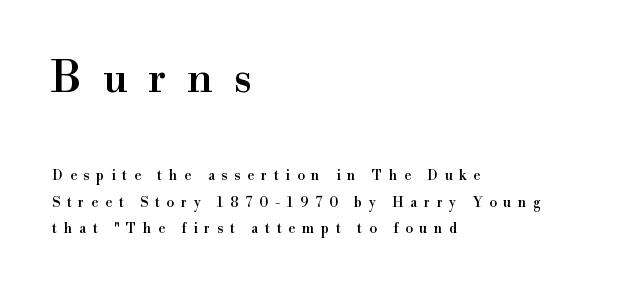
This is serif lettering, the kind often seen in printed books. These lines are set flush left with a ragged right edge. Two sizes are in play, and the larger belongs to the first block. The rendering uses natural spacing where letterforms have individual widths. Look at the tracking — it's clearly loosened, letters drifting apart.
